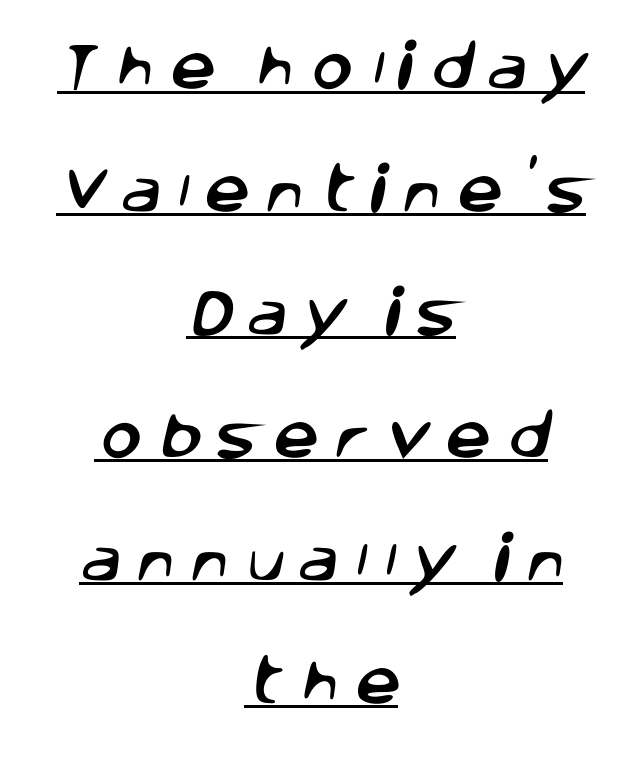
The image shows 51 px sans-serif type; set centered, loose line spacing (2.41x), unusually wide letter spacing (+0.29 em), underlined; low stroke contrast and a large x-height.
